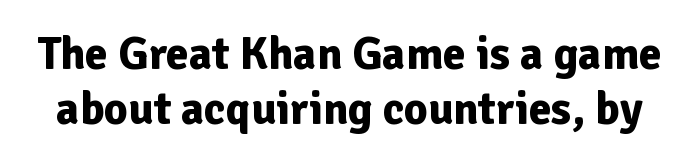
{"serif": "no", "italic": "no", "bold": "yes", "weight": "bold", "width": "normal", "stroke_contrast": "low", "x_height": "medium", "monospaced": "no", "underline": "no", "line_spacing_ratio": 1.19, "letter_spacing": "normal", "letter_spacing_em": 0.0, "glyph_px": 46}
